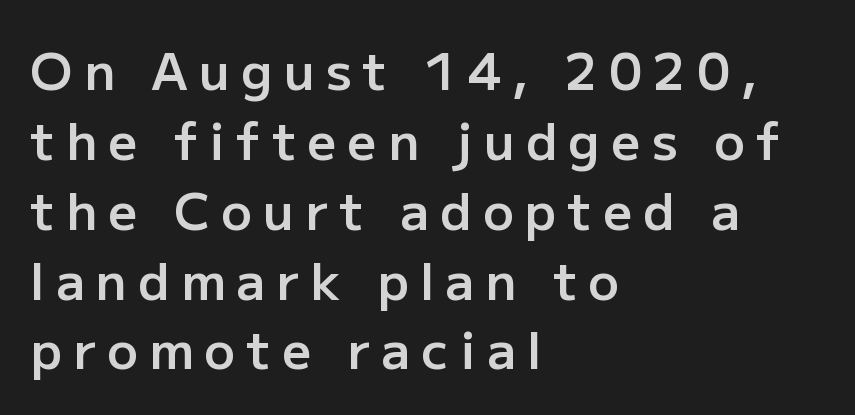
{"serif": "no", "italic": "no", "bold": "semi", "weight": "semibold", "width": "normal", "stroke_contrast": "low", "x_height": "medium", "monospaced": "no", "underline": "no", "align": "left", "line_spacing": "normal", "line_spacing_ratio": 1.37, "letter_spacing": "wide", "letter_spacing_em": 0.22, "glyph_px": 51}
